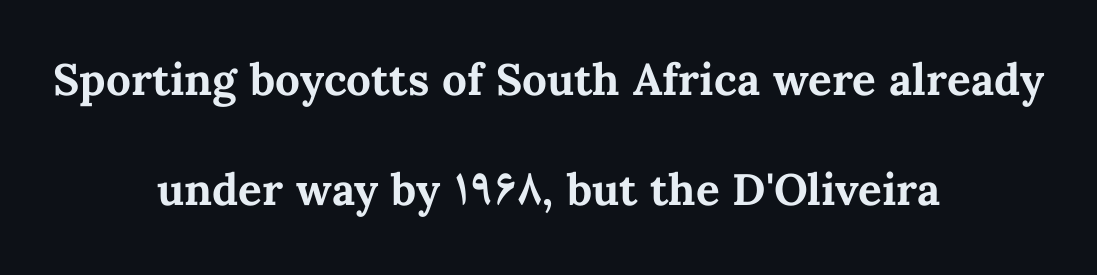
Q: Is the text bold? A: Yes.
Q: Is the text italic (slanted)? A: No, it is upright.
Q: Is the text underlined? A: No.
Q: How is the paragraph aligned? A: Centered.
Q: Is the spacing between letters normal or unusually wide? A: Normal.
Q: Is the spacing between lines tight, normal or loose? A: Loose.
Q: Width (condensed, normal, or wide)? A: Normal.
Q: Stroke contrast? A: Medium.
Q: x-height? A: Medium.
Q: Monospaced? A: No.
